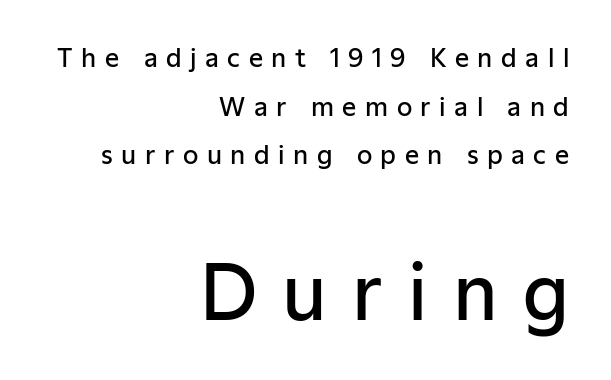
Q: Is the text bold? A: Semi-bold.
Q: Is the text italic (slanted)? A: No, it is upright.
Q: Is the typeface a serif or a sans-serif typeface? A: Sans-serif.
Q: Is the text underlined? A: No.
Q: How is the paragraph aligned? A: Right-aligned.
Q: Is the spacing between letters normal or unusually wide? A: Unusually wide.
Q: Is the spacing between lines tight, normal or loose? A: Loose.
Q: Which block of text is set in a larger size, the first (top) or the second (bottom)? A: The second (bottom) one.
Q: Width (condensed, normal, or wide)? A: Normal.
Q: Stroke contrast? A: Low.
Q: x-height? A: Medium.
Q: Monospaced? A: No.
